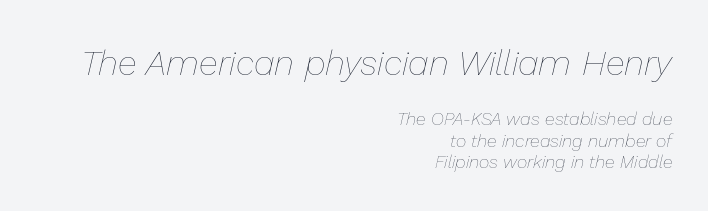
The emphasis by scale lands on block number one, above. Italic? Definitely — the glyphs are oblique. Spacing between characters is what you'd get straight out of the box. A clean baseline with only descenders dipping below it. The lines in this sample share a right terminus and differ only in where they begin.
